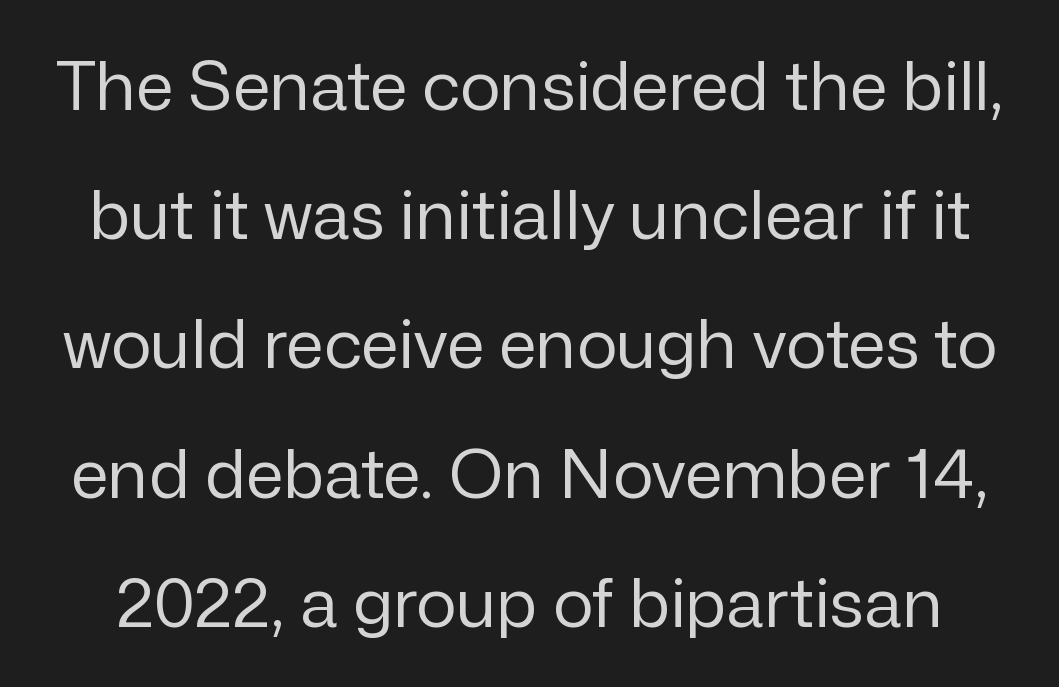
This sample uses a sans-serif face. The words here are not underlined. The letters look calm and open, with moderate or lighter stems. Think of a printed novel: that variable character pitch is what you see here. Notice how the stems are strictly vertical — no italics here. Vertically, the passage feels expansive, rows floating well apart.
